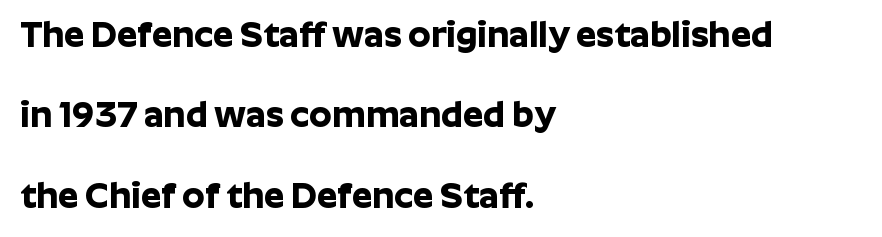
Q: Is the text bold? A: Yes.
Q: Is the text italic (slanted)? A: No, it is upright.
Q: Is the typeface a serif or a sans-serif typeface? A: Sans-serif.
Q: Is the text underlined? A: No.
Q: How is the paragraph aligned? A: Left-aligned.
Q: Is the spacing between letters normal or unusually wide? A: Normal.
Q: Is the spacing between lines tight, normal or loose? A: Loose.
Q: Width (condensed, normal, or wide)? A: Normal.
Q: Stroke contrast? A: Low.
Q: x-height? A: Medium.
Q: Monospaced? A: No.
